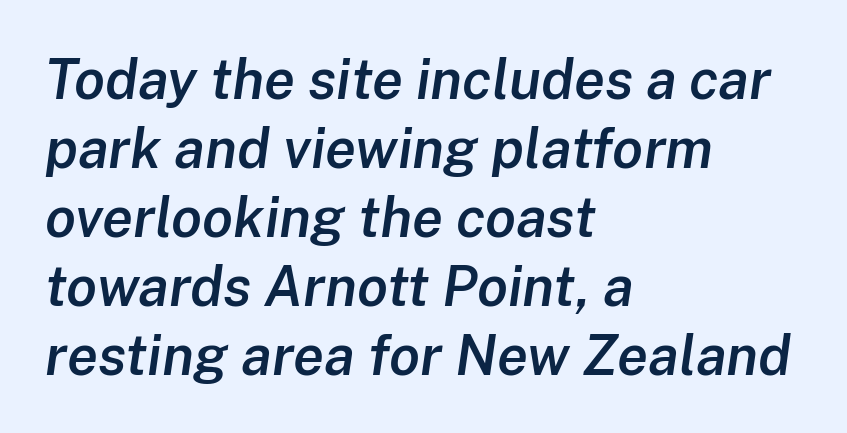
Notice how the passage keeps a crisp vertical edge on the left only. The face used here is a semibold: visibly heavier than regular, lighter than bold. Is the letter spacing exaggerated? No — it looks like the ordinary default. Think of a printed novel: that variable character pitch is what you see here.
